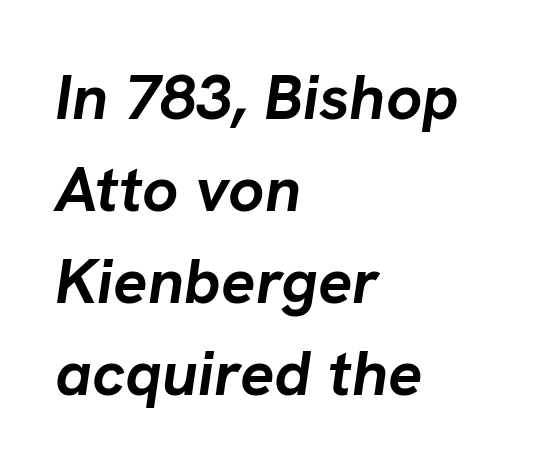
Does the copy run flush right? No — it runs flush left. Strong, thick strokes mark this as bold type. The axis of the letterforms is tilted away from vertical. The rendering uses a moderate line-height, typical for paragraphs.
